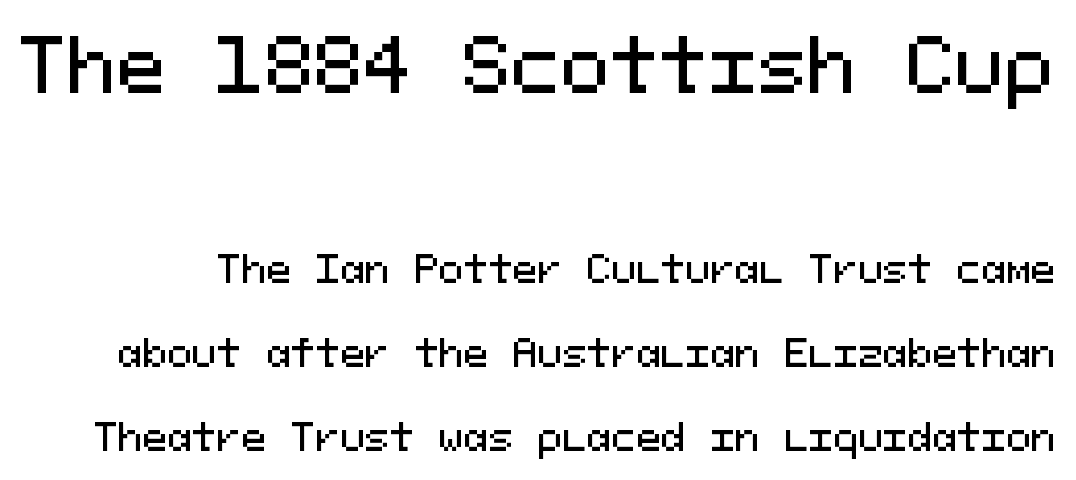
{"serif": "no", "italic": "no", "width": "normal", "stroke_contrast": "medium", "x_height": "medium", "monospaced": "yes", "underline": "no", "line_spacing": "loose", "line_spacing_ratio": 2.27, "letter_spacing": "normal", "letter_spacing_em": 0.0, "larger_block": "first", "size_ratio": 2.0, "glyph_px": 74}
